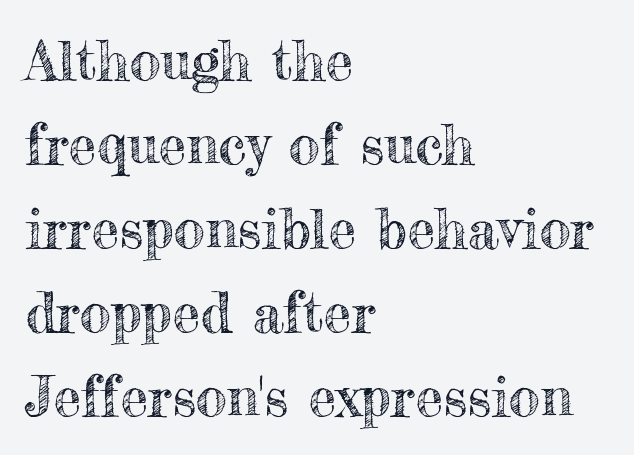
{"italic": "no", "width": "normal", "x_height": "small", "monospaced": "no", "underline": "no", "align": "left", "line_spacing": "normal", "line_spacing_ratio": 1.5, "letter_spacing": "normal", "letter_spacing_em": 0.0, "glyph_px": 56}
